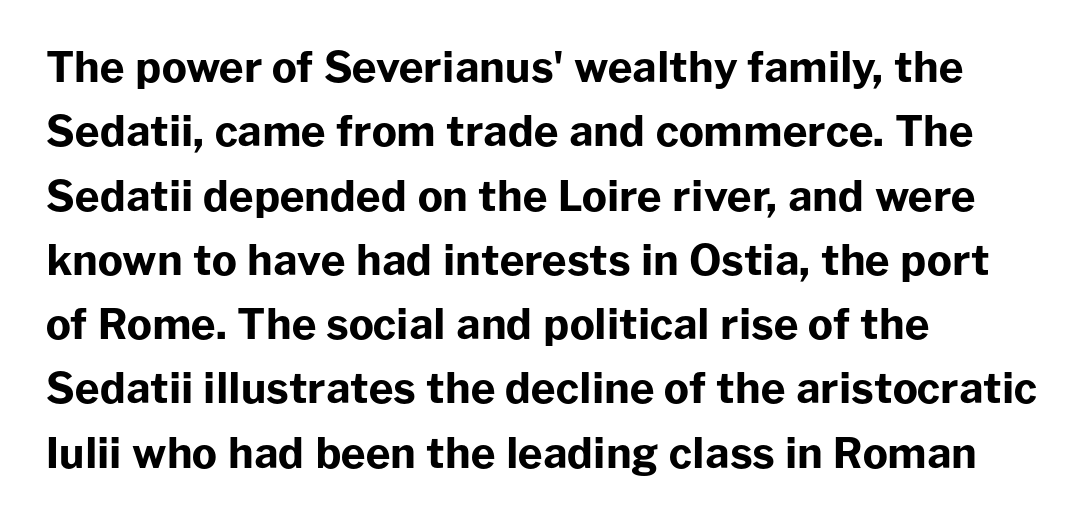
{"serif": "no", "italic": "no", "bold": "yes", "weight": "bold", "width": "normal", "stroke_contrast": "low", "x_height": "medium", "monospaced": "no", "underline": "no", "align": "left", "line_spacing": "normal", "line_spacing_ratio": 1.53, "letter_spacing": "normal", "letter_spacing_em": 0.0, "glyph_px": 42}
